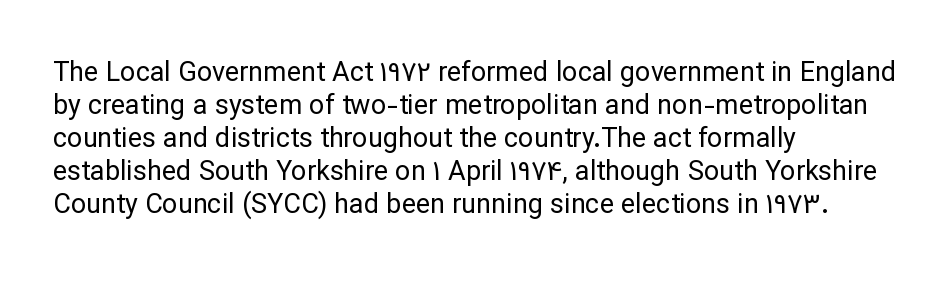
{"italic": "no", "bold": "no", "underline": "no", "align": "left", "line_spacing_ratio": 1.22, "letter_spacing": "normal", "letter_spacing_em": 0.0, "glyph_px": 27}
